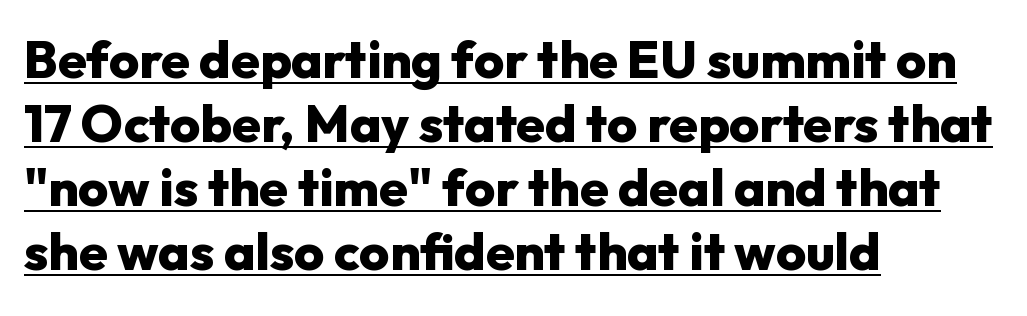
Vertical strokes here are truly vertical. Is the letter spacing exaggerated? No — it looks like the ordinary default. The passage shown is underscored from start to finish. Horizontally, the lines are justified to the leading edge only. Proportional: the letters do not fall into vertical columns.
